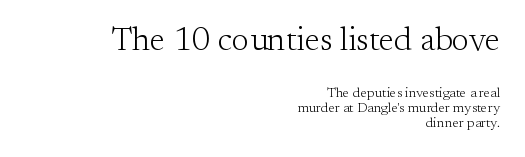
Q: Is the text bold? A: No.
Q: Is the text italic (slanted)? A: No, it is upright.
Q: Is the typeface a serif or a sans-serif typeface? A: Serif.
Q: Is the text underlined? A: No.
Q: How is the paragraph aligned? A: Right-aligned.
Q: Is the spacing between letters normal or unusually wide? A: Normal.
Q: Is the spacing between lines tight, normal or loose? A: Tight.
Q: Which block of text is set in a larger size, the first (top) or the second (bottom)? A: The first (top) one.
Q: Width (condensed, normal, or wide)? A: Normal.
Q: Stroke contrast? A: Medium.
Q: x-height? A: Small.
Q: Monospaced? A: No.
